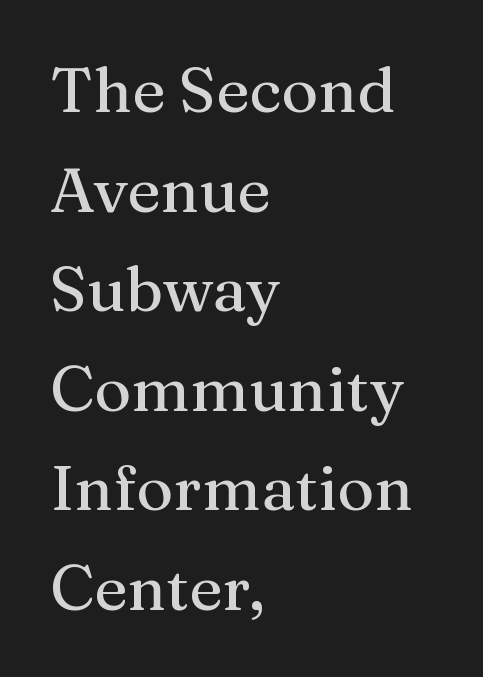
Q: Is the text italic (slanted)? A: No, it is upright.
Q: Is the typeface a serif or a sans-serif typeface? A: Serif.
Q: Is the text underlined? A: No.
Q: How is the paragraph aligned? A: Left-aligned.
Q: Is the spacing between letters normal or unusually wide? A: Normal.
Q: Is the spacing between lines tight, normal or loose? A: Normal.
Q: Width (condensed, normal, or wide)? A: Normal.
Q: Stroke contrast? A: Medium.
Q: x-height? A: Medium.
Q: Monospaced? A: No.
